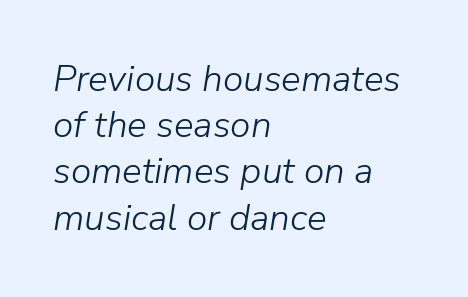
{"italic": "yes", "lean": "right", "slant_degrees": 9, "bold": "no", "weight": "light", "width": "normal", "stroke_contrast": "low", "x_height": "medium", "monospaced": "no", "underline": "no", "align": "left", "line_spacing": "normal", "line_spacing_ratio": 1.25, "letter_spacing": "normal", "letter_spacing_em": 0.0, "glyph_px": 37}
